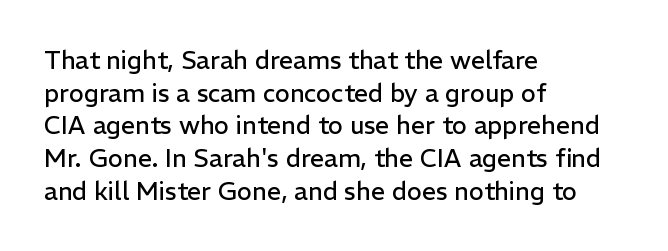
What's the leading like? Ordinary, nothing unusual. The passage shown has conventional tracking throughout. The typography opts for an upright posture over an oblique one. The passage is arranged the way most books set body copy — flush left.
